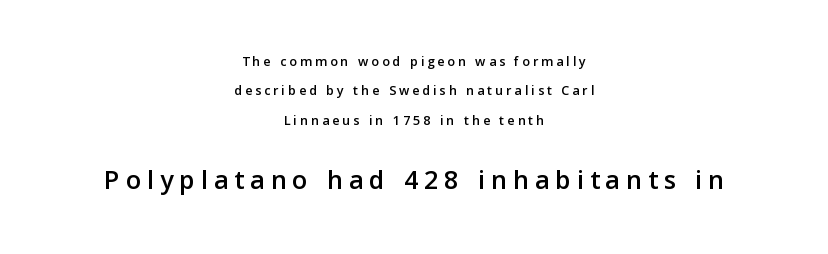
The image shows 28 px sans-serif type, upright; set centered, loose line spacing (2.09x), unusually wide letter spacing (+0.21 em), not underlined; the second (bottom) block is 2.0x larger; low stroke contrast and a medium x-height.
